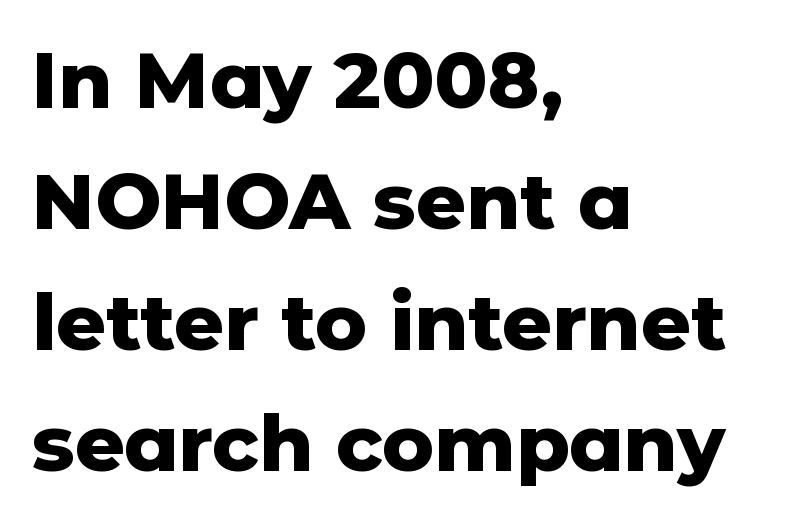
Q: Is the text bold? A: Yes.
Q: Is the text italic (slanted)? A: No, it is upright.
Q: Is the typeface a serif or a sans-serif typeface? A: Sans-serif.
Q: Is the text underlined? A: No.
Q: How is the paragraph aligned? A: Left-aligned.
Q: Is the spacing between letters normal or unusually wide? A: Normal.
Q: Is the spacing between lines tight, normal or loose? A: Normal.
Q: Width (condensed, normal, or wide)? A: Normal.
Q: Stroke contrast? A: Low.
Q: x-height? A: Medium.
Q: Monospaced? A: No.
